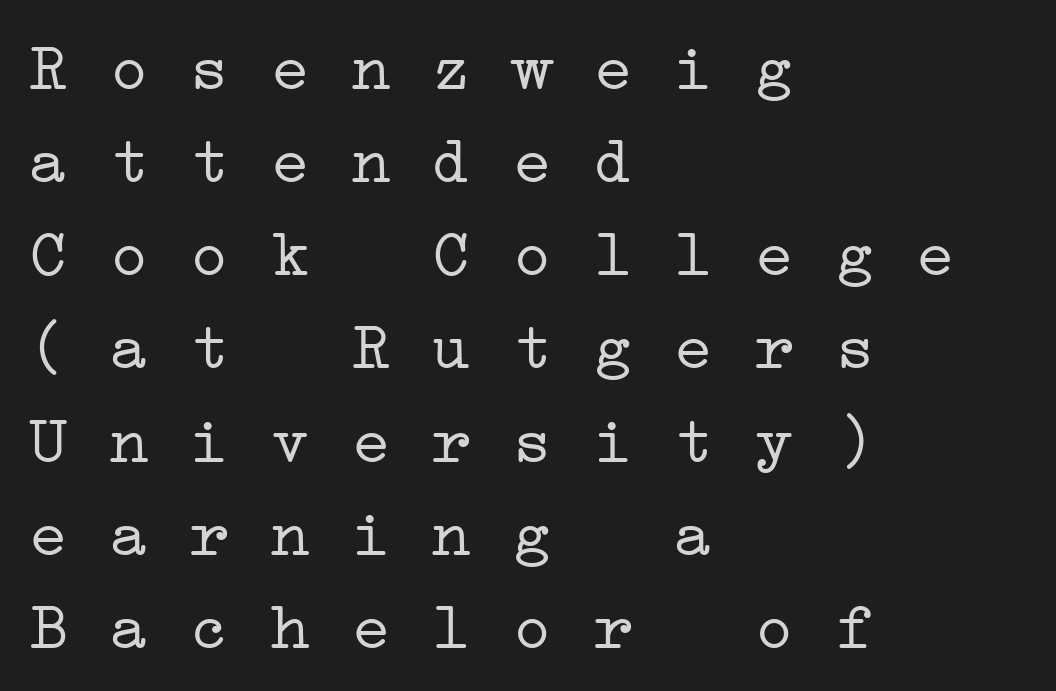
The image shows 67 px light, wide serif type, monospaced; set left-aligned, normal line spacing (1.39x), normal letter spacing, not underlined; low stroke contrast and a medium x-height.
